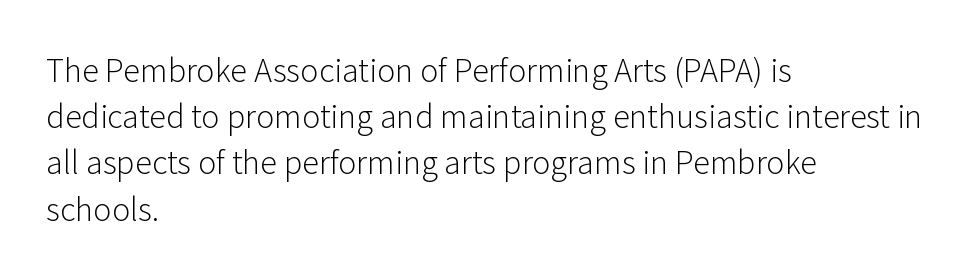
{"serif": "no", "italic": "no", "bold": "no", "weight": "light", "width": "normal", "stroke_contrast": "low", "x_height": "medium", "monospaced": "no", "underline": "no", "align": "left", "line_spacing": "normal", "line_spacing_ratio": 1.49, "letter_spacing": "normal", "letter_spacing_em": 0.0, "glyph_px": 31}
